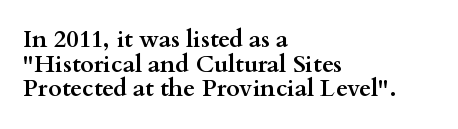
The image shows 24 px bold type, upright; set left-aligned, tight line spacing (1.03x), normal letter spacing, not underlined.
